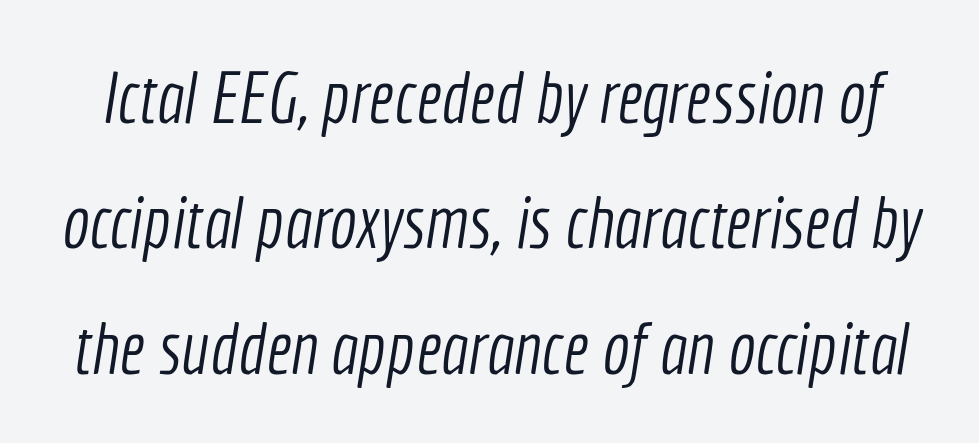
{"serif": "no", "bold": "no", "weight": "light", "width": "condensed", "x_height": "medium", "monospaced": "no", "underline": "no", "line_spacing_ratio": 1.74, "letter_spacing": "normal", "letter_spacing_em": 0.0, "glyph_px": 72}
